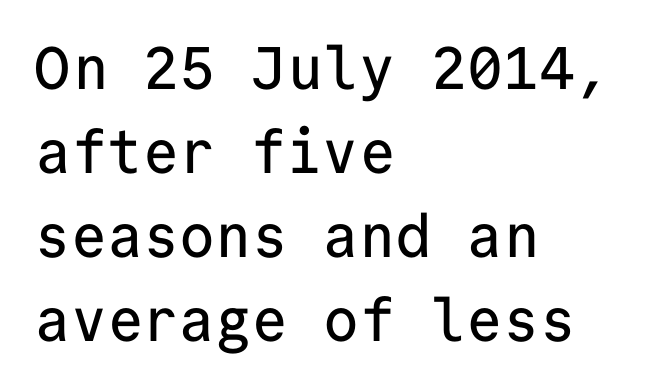
The image shows 60 px sans-serif type, upright, monospaced; set left-aligned, normal line spacing (1.4x), normal letter spacing, not underlined; low stroke contrast and a medium x-height.
